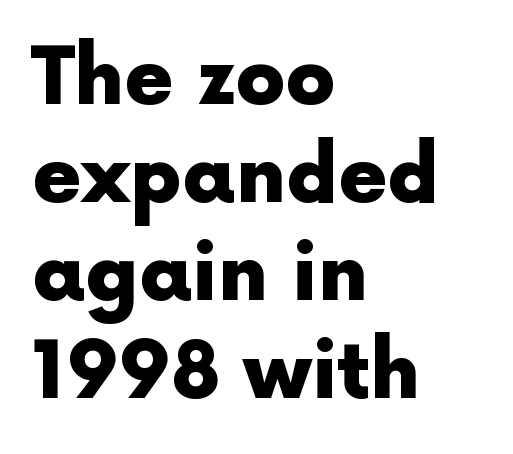
Bare-footed words on every line. In CSS terms this would be text-align: left. The face used here is proportionally spaced, like ordinary book or web type. The characters display no serif detailing; their extremities are plain. The letters sit at their default tracking, neither squeezed nor spread. The letters stand straight up with perfectly vertical stems.
